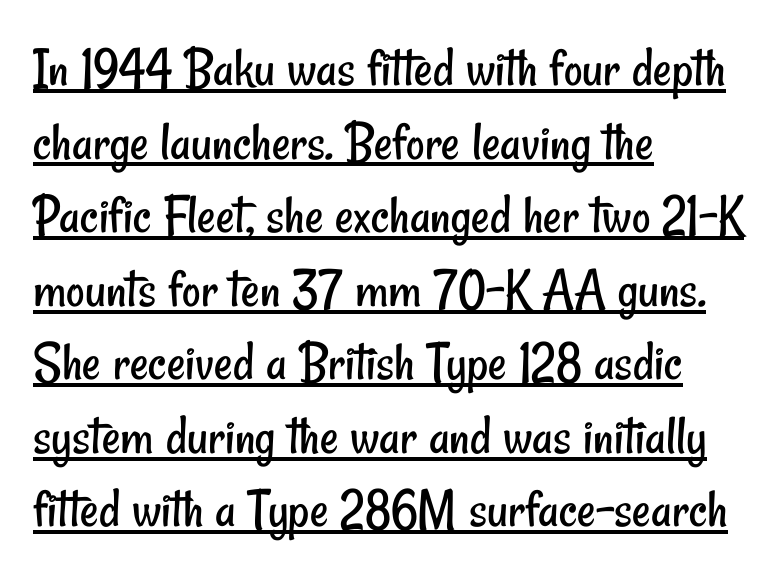
{"serif": "no", "bold": "no", "weight": "regular", "width": "condensed", "stroke_contrast": "low", "x_height": "small", "monospaced": "no", "underline": "yes", "align": "left", "line_spacing": "normal", "line_spacing_ratio": 1.29, "letter_spacing": "normal", "letter_spacing_em": 0.0, "glyph_px": 57}
